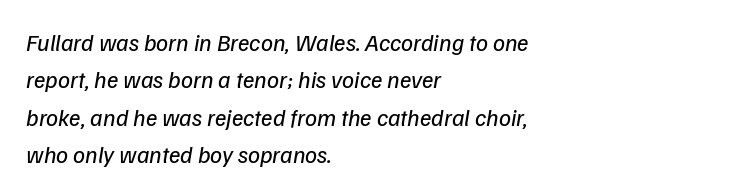
Rule under the text: the space is simply empty. This sample uses an oblique cut, with every glyph tilted off the vertical. Summary of vertical rhythm: regular, with standard interline spacing. Nothing heavy about these letters — not bold at all. A typesetter would call this zero additional tracking. Leftover space on each line is placed entirely after the last word.
